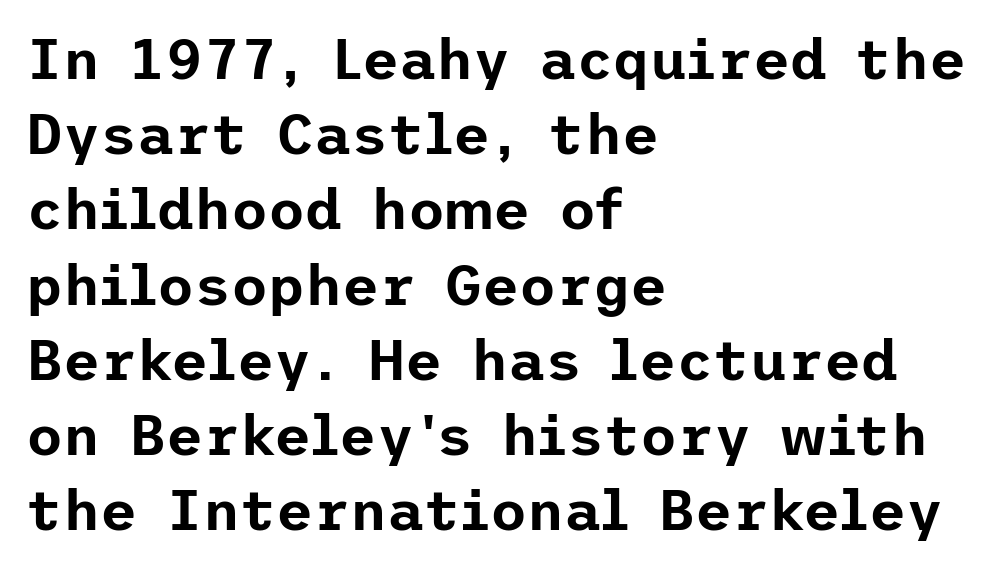
The string is rendered with underlining switched off. Vertical spacing — default. Characters follow at the spacing the type designer built in. Typographically, this falls in the sans-serif category. A roman cut, with each character standing at attention.
